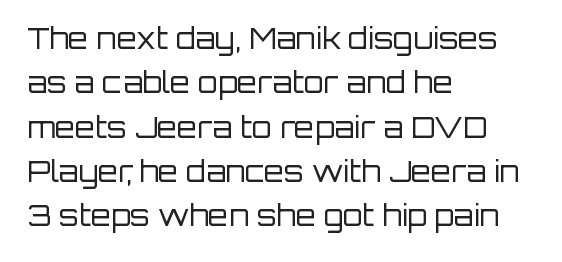
Q: Is the text bold? A: No.
Q: Is the text italic (slanted)? A: No, it is upright.
Q: Is the typeface a serif or a sans-serif typeface? A: Sans-serif.
Q: Is the text underlined? A: No.
Q: How is the paragraph aligned? A: Left-aligned.
Q: Is the spacing between letters normal or unusually wide? A: Normal.
Q: Is the spacing between lines tight, normal or loose? A: Normal.
Q: Width (condensed, normal, or wide)? A: Normal.
Q: Stroke contrast? A: Low.
Q: x-height? A: Large.
Q: Monospaced? A: No.
